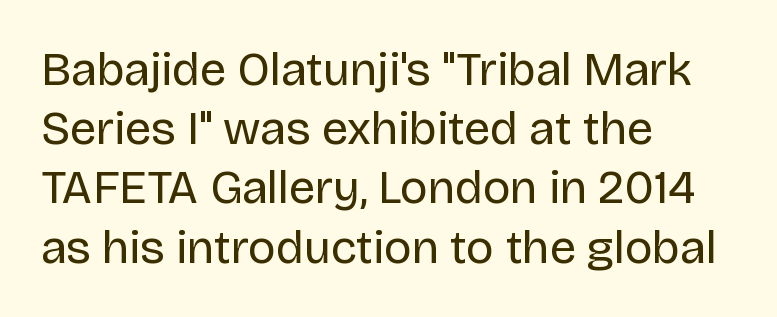
Unbolded letterforms with no extra heft. Evenly set lines give the paragraph a standard silhouette. A clean baseline with only descenders dipping below it. No extra tracking has been applied to these lines.
